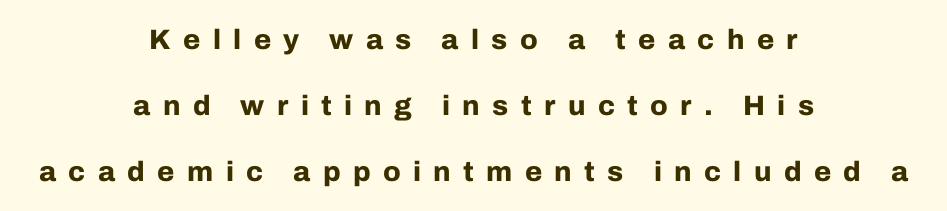
Q: Is the text bold? A: Yes.
Q: Is the text italic (slanted)? A: No, it is upright.
Q: Is the typeface a serif or a sans-serif typeface? A: Sans-serif.
Q: Is the text underlined? A: No.
Q: How is the paragraph aligned? A: Centered.
Q: Is the spacing between letters normal or unusually wide? A: Unusually wide.
Q: Is the spacing between lines tight, normal or loose? A: Loose.
Q: Width (condensed, normal, or wide)? A: Normal.
Q: Stroke contrast? A: Low.
Q: x-height? A: Medium.
Q: Monospaced? A: No.
